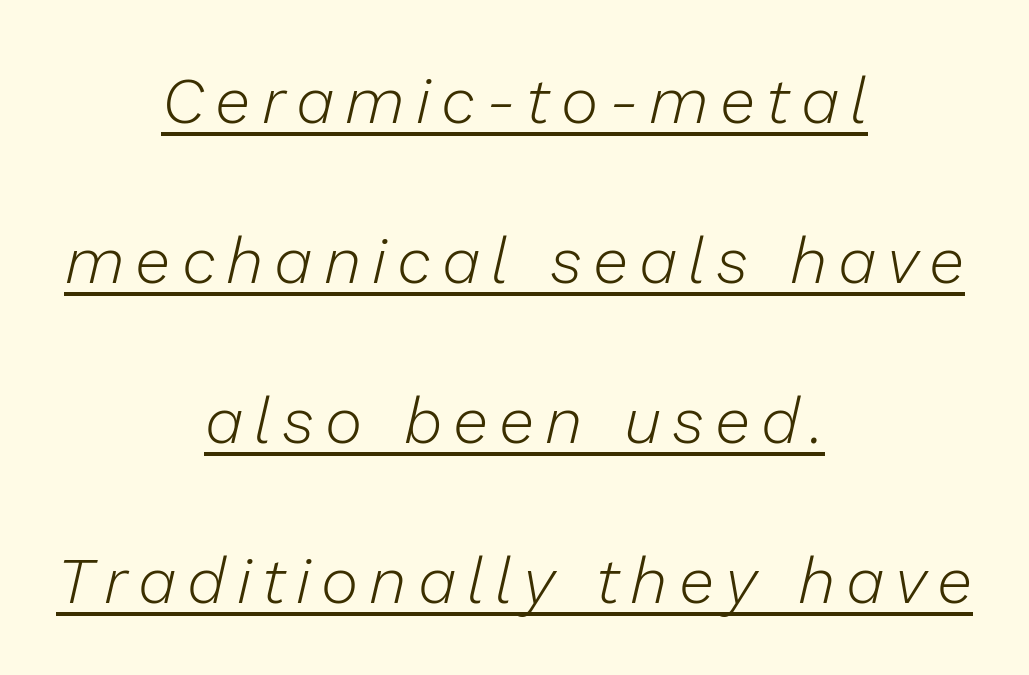
Q: Is the text bold? A: No.
Q: Is the text italic (slanted)? A: Yes, it leans right by about 13 degrees.
Q: Is the text underlined? A: Yes.
Q: How is the paragraph aligned? A: Centered.
Q: Is the spacing between lines tight, normal or loose? A: Loose.
Q: Width (condensed, normal, or wide)? A: Normal.
Q: Stroke contrast? A: Low.
Q: x-height? A: Medium.
Q: Monospaced? A: No.
